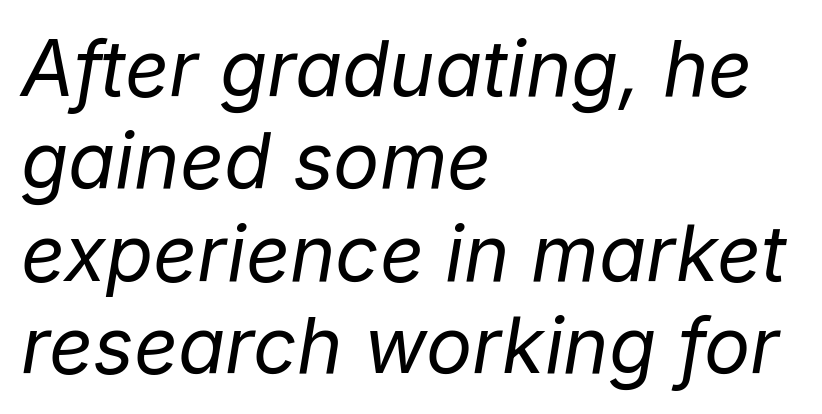
The image shows 77 px regular-weight type, italic (leaning right); set left-aligned, line spacing 1.2x, normal letter spacing, not underlined; low stroke contrast and a medium x-height.
